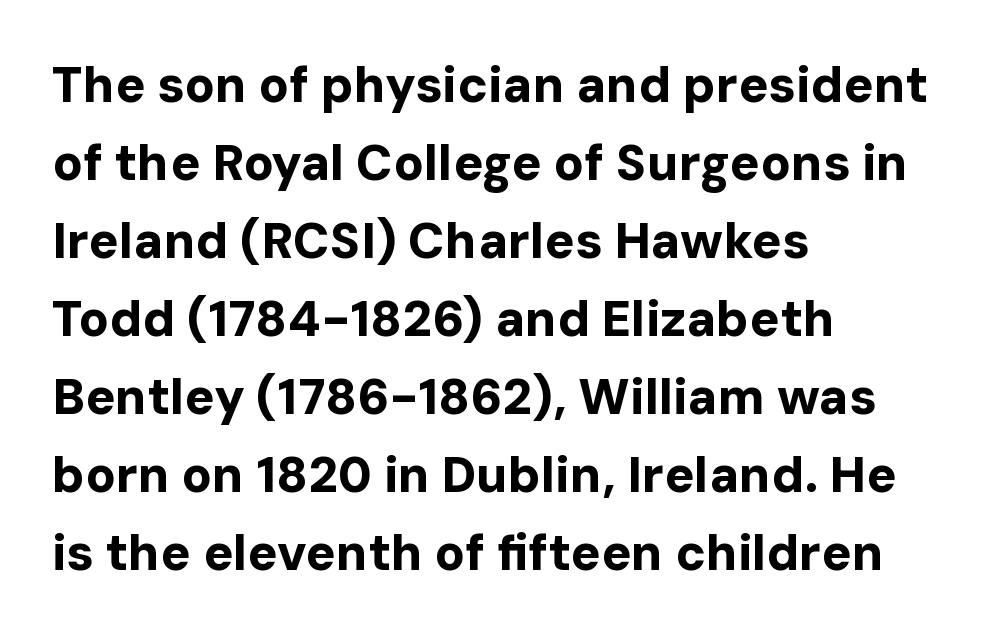
The image shows 50 px bold sans-serif type, upright; set left-aligned, normal line spacing (1.56x), normal letter spacing, not underlined; low stroke contrast and a medium x-height.
